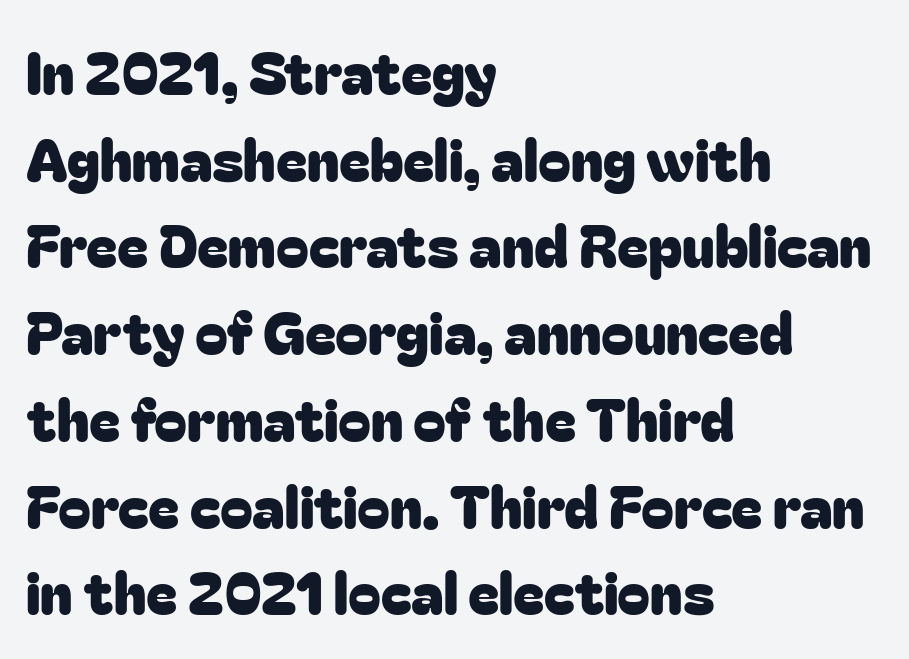
Does extra space separate the letters? No, they use regular spacing. Baseline-to-baseline distance is the conventional proportion of letter height. To sum up the face: it is a sans, with no serifs. Character widths vary here, with narrow letters taking less room than wide ones. Left-aligned paragraph, ragged on the right. Clear beneath every line of the passage.
